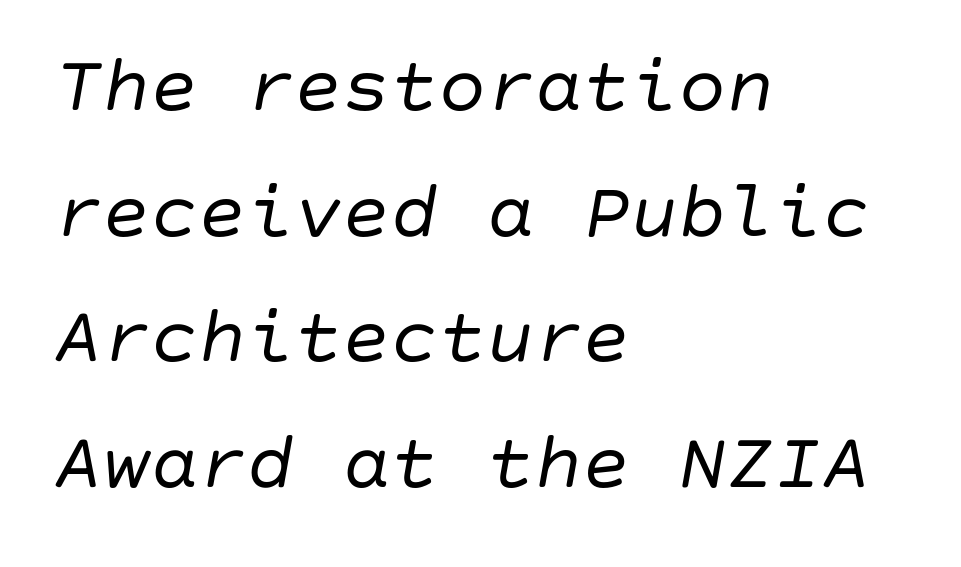
Q: Is the text bold? A: No.
Q: Is the text italic (slanted)? A: Yes, it leans right by about 10 degrees.
Q: Is the text underlined? A: No.
Q: How is the paragraph aligned? A: Left-aligned.
Q: Is the spacing between letters normal or unusually wide? A: Normal.
Q: Is the spacing between lines tight, normal or loose? A: Normal.
Q: Width (condensed, normal, or wide)? A: Normal.
Q: Stroke contrast? A: Low.
Q: x-height? A: Large.
